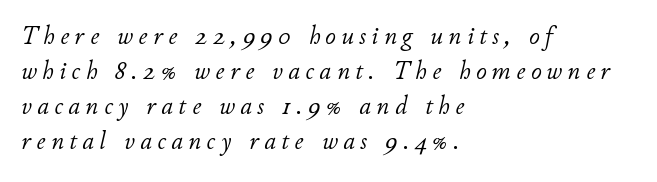
Q: Is the text bold? A: No.
Q: Is the text italic (slanted)? A: Yes, it leans right by about 11 degrees.
Q: Is the text underlined? A: No.
Q: How is the paragraph aligned? A: Left-aligned.
Q: Is the spacing between letters normal or unusually wide? A: Unusually wide.
Q: Is the spacing between lines tight, normal or loose? A: Normal.
